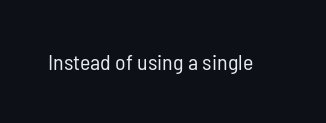
The space directly below the letters is spotless. Quick note: not italic, upright. The line texture is even and compact thanks to regular tracking. These glyphs show unthickened strokes, regular width or finer.
